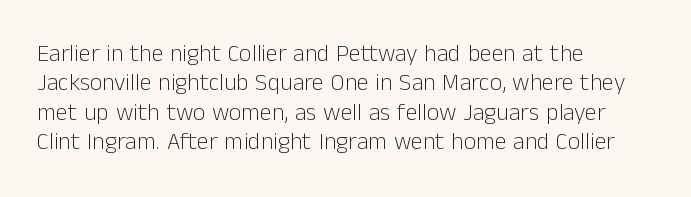
{"italic": "no", "bold": "no", "underline": "no", "align": "left", "line_spacing_ratio": 1.22, "letter_spacing": "normal", "letter_spacing_em": 0.0, "glyph_px": 24}
